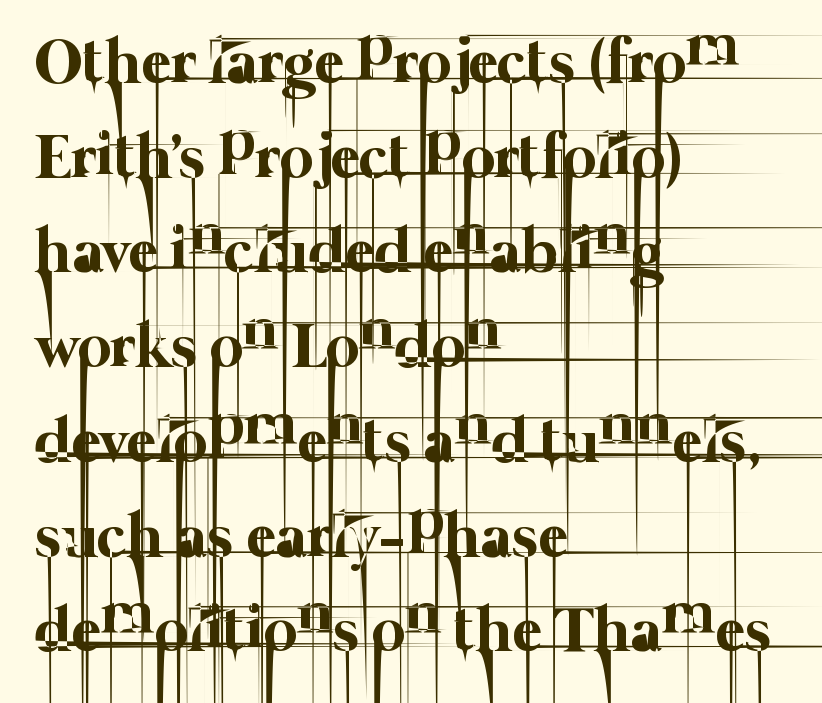
{"bold": "no", "weight": "thin", "width": "normal", "stroke_contrast": "low", "x_height": "medium", "monospaced": "no", "underline": "no", "align": "left", "line_spacing": "normal", "line_spacing_ratio": 1.48, "letter_spacing": "normal", "letter_spacing_em": 0.0, "glyph_px": 64}
